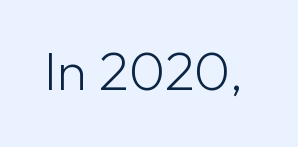
Q: Is the text bold? A: No.
Q: Is the text italic (slanted)? A: No, it is upright.
Q: Is the typeface a serif or a sans-serif typeface? A: Sans-serif.
Q: Is the text underlined? A: No.
Q: Is the spacing between letters normal or unusually wide? A: Normal.
Q: Width (condensed, normal, or wide)? A: Normal.
Q: Stroke contrast? A: Low.
Q: x-height? A: Medium.
Q: Monospaced? A: No.
